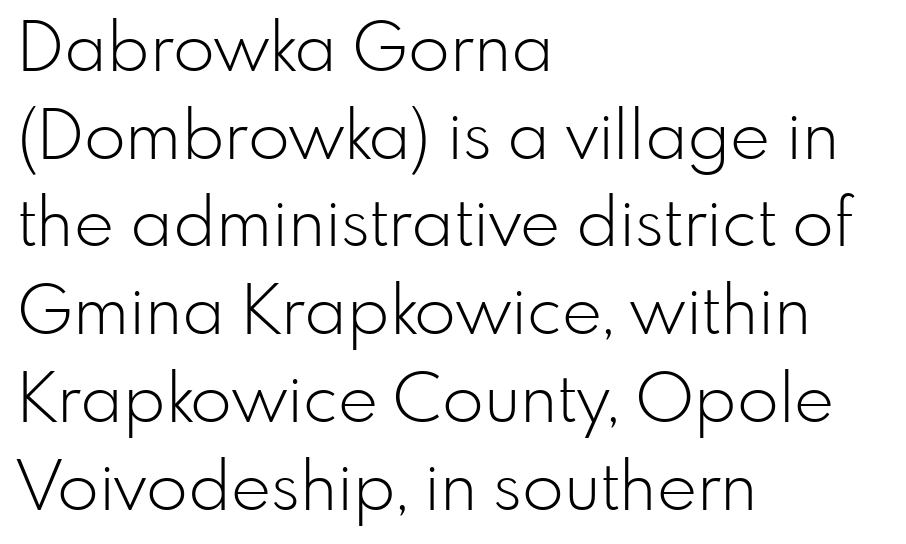
{"serif": "no", "italic": "no", "bold": "no", "weight": "light", "width": "normal", "stroke_contrast": "low", "x_height": "small", "monospaced": "no", "underline": "no", "align": "left", "line_spacing": "normal", "line_spacing_ratio": 1.29, "letter_spacing": "normal", "letter_spacing_em": 0.0, "glyph_px": 68}
